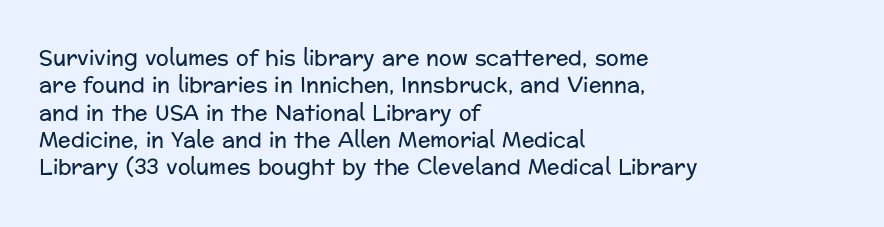
The image shows 21 px text type, upright; set left-aligned, normal line spacing (1.3x), normal letter spacing, not underlined.
